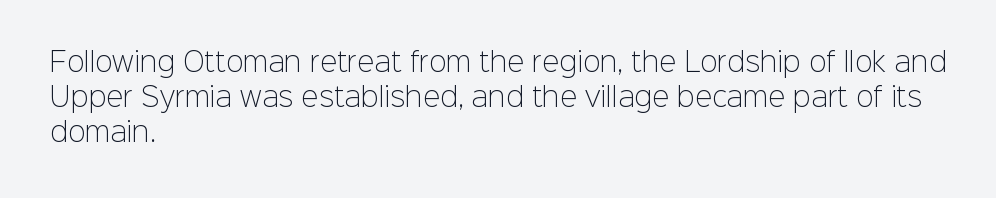
Q: Is the text bold? A: No.
Q: Is the text italic (slanted)? A: No, it is upright.
Q: Is the text underlined? A: No.
Q: How is the paragraph aligned? A: Left-aligned.
Q: Is the spacing between letters normal or unusually wide? A: Normal.
Q: Is the spacing between lines tight, normal or loose? A: Normal.
